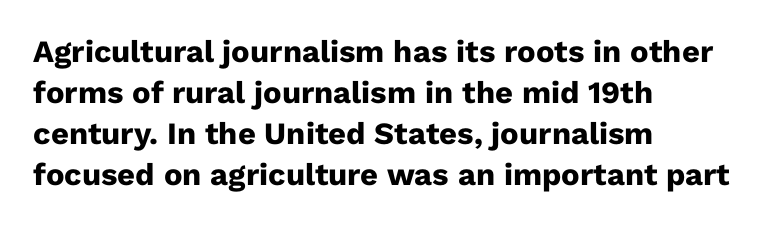
The image shows 31 px heavy sans-serif type, upright; set left-aligned, normal line spacing (1.32x), normal letter spacing, not underlined; low stroke contrast and a medium x-height.
